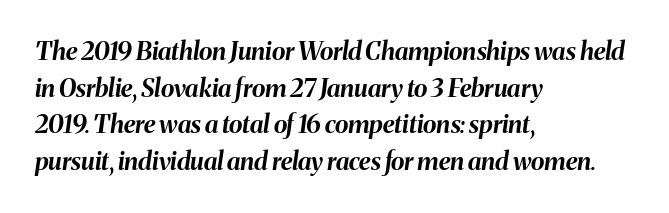
{"italic": "yes", "lean": "right", "slant_degrees": 8, "bold": "yes", "underline": "no", "align": "left", "line_spacing": "normal", "line_spacing_ratio": 1.47, "letter_spacing": "normal", "letter_spacing_em": 0.0, "glyph_px": 25}
